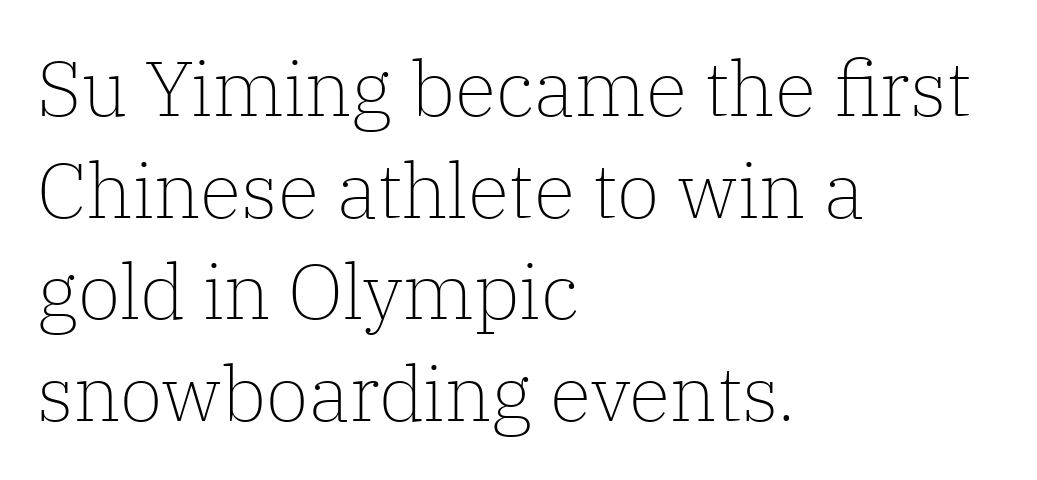
{"serif": "yes", "italic": "no", "bold": "no", "weight": "light", "width": "normal", "stroke_contrast": "low", "x_height": "medium", "monospaced": "no", "underline": "no", "align": "left", "line_spacing": "normal", "line_spacing_ratio": 1.32, "letter_spacing": "normal", "letter_spacing_em": 0.0, "glyph_px": 77}
